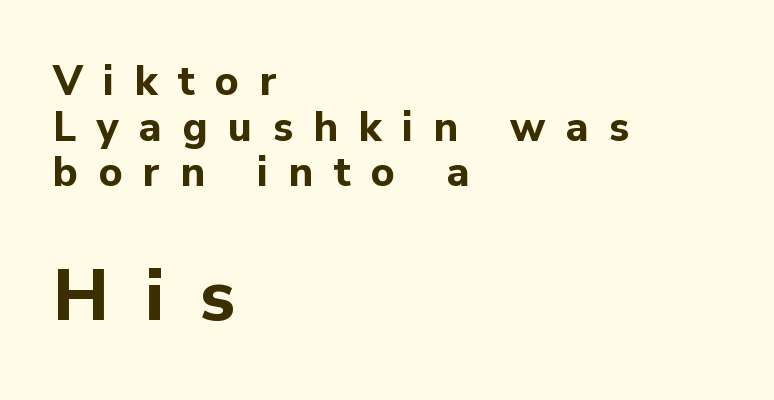
{"serif": "no", "italic": "no", "bold": "yes", "weight": "bold", "width": "normal", "stroke_contrast": "low", "x_height": "medium", "monospaced": "no", "underline": "no", "align": "left", "line_spacing": "tight", "line_spacing_ratio": 1.11, "letter_spacing": "wide", "letter_spacing_em": 0.5, "larger_block": "second", "size_ratio": 1.76, "glyph_px": 72}
